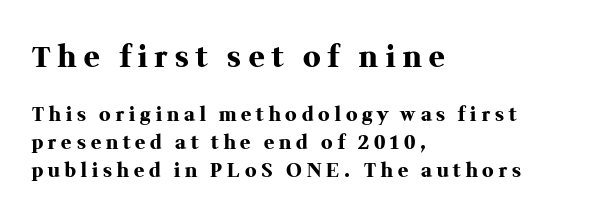
{"serif": "yes", "italic": "no", "bold": "yes", "weight": "heavy", "width": "normal", "stroke_contrast": "medium", "x_height": "medium", "monospaced": "no", "underline": "no", "align": "left", "line_spacing": "normal", "line_spacing_ratio": 1.47, "letter_spacing": "wide", "letter_spacing_em": 0.26, "larger_block": "first", "size_ratio": 1.53, "glyph_px": 29}
